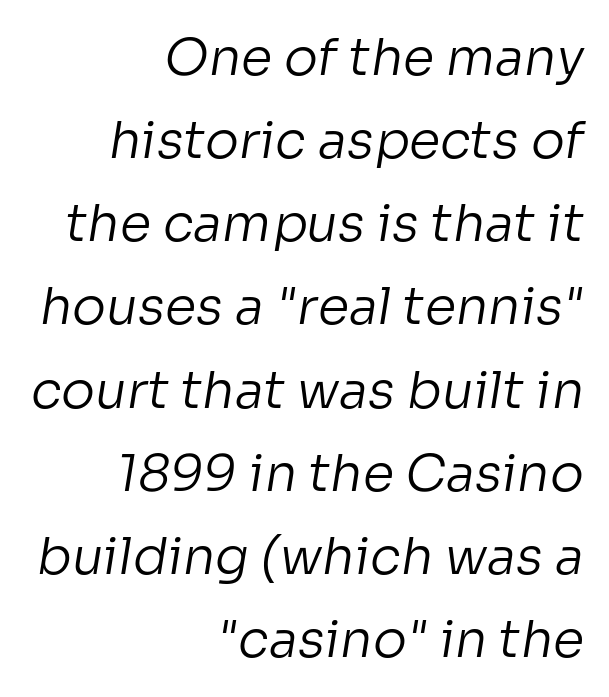
The image shows 51 px regular-weight sans-serif type; set right-aligned, normal line spacing (1.63x), normal letter spacing, not underlined; low stroke contrast and a medium x-height.
